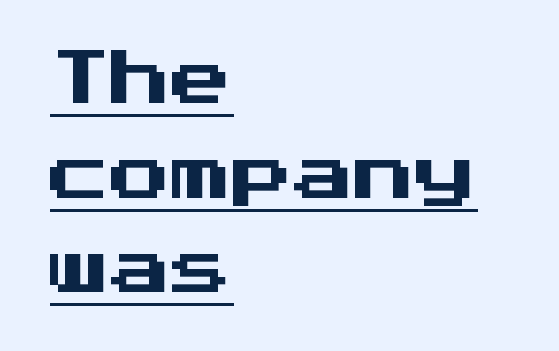
The image shows 61 px sans-serif type, upright, monospaced; set left-aligned, normal line spacing (1.55x), normal letter spacing, underlined; medium stroke contrast and a medium x-height.
